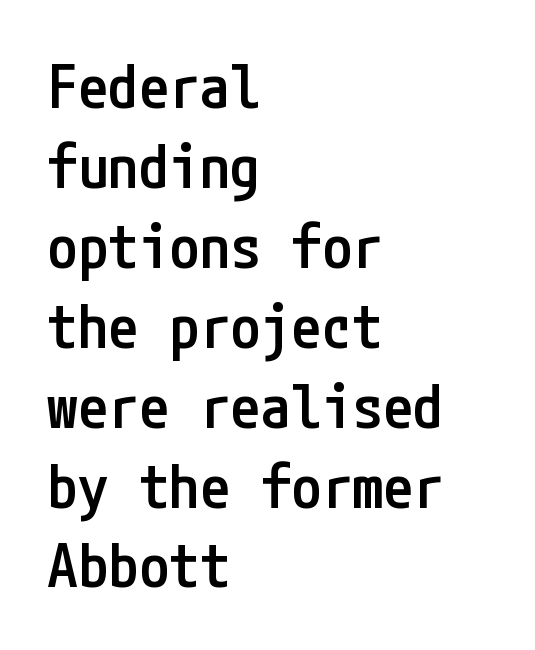
Q: Is the text bold? A: Semi-bold.
Q: Is the text italic (slanted)? A: No, it is upright.
Q: Is the typeface a serif or a sans-serif typeface? A: Sans-serif.
Q: Is the text underlined? A: No.
Q: How is the paragraph aligned? A: Left-aligned.
Q: Is the spacing between letters normal or unusually wide? A: Normal.
Q: Is the spacing between lines tight, normal or loose? A: Normal.
Q: Width (condensed, normal, or wide)? A: Condensed.
Q: Stroke contrast? A: Low.
Q: x-height? A: Medium.
